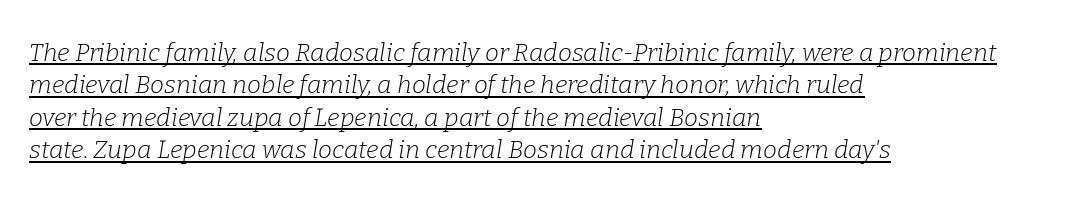
The image shows 25 px text type, italic (leaning right); set left-aligned, normal line spacing (1.3x), normal letter spacing, underlined.
